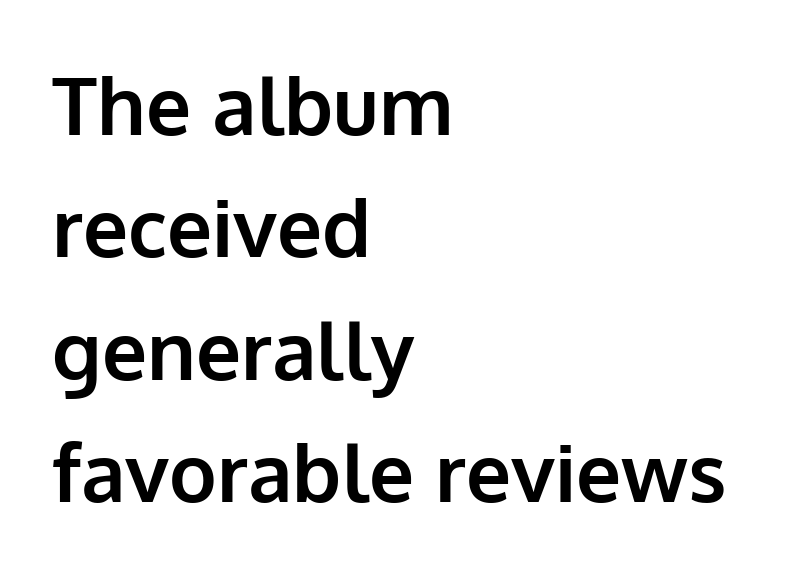
{"serif": "no", "italic": "no", "bold": "yes", "weight": "bold", "width": "normal", "stroke_contrast": "low", "x_height": "medium", "monospaced": "no", "underline": "no", "align": "left", "line_spacing": "normal", "line_spacing_ratio": 1.53, "letter_spacing": "normal", "letter_spacing_em": 0.0, "glyph_px": 80}
